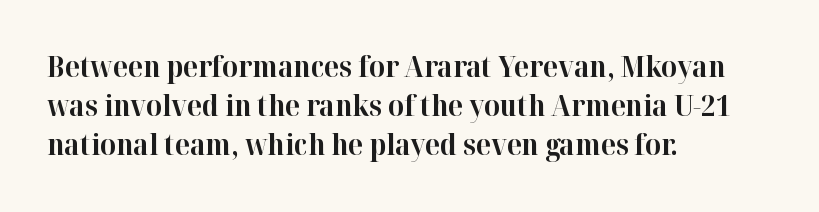
Check the space under the baseline: it is left empty. Leftover space on each line is placed entirely after the last word. Leading matches the norm, producing a regular column. You'd pick this weight for a headline — it's a proper bold. The rendering uses natural spacing where letterforms have individual widths.
